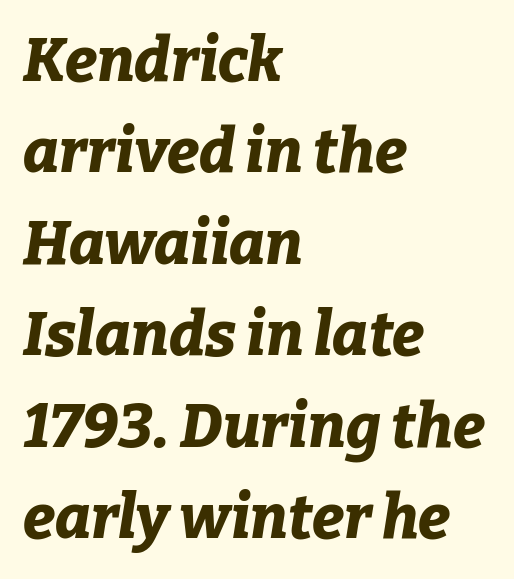
Q: Is the text bold? A: Yes.
Q: Is the text italic (slanted)? A: Yes, it leans right by about 9 degrees.
Q: Is the text underlined? A: No.
Q: How is the paragraph aligned? A: Left-aligned.
Q: Is the spacing between letters normal or unusually wide? A: Normal.
Q: Is the spacing between lines tight, normal or loose? A: Normal.
Q: Width (condensed, normal, or wide)? A: Normal.
Q: Stroke contrast? A: Low.
Q: x-height? A: Medium.
Q: Monospaced? A: No.
